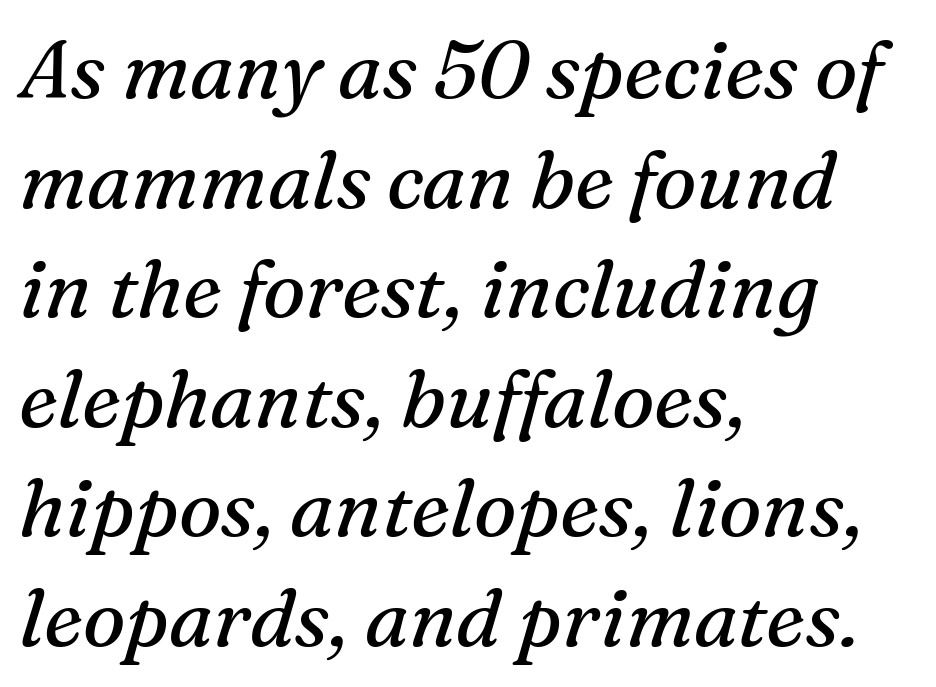
{"serif": "yes", "italic": "yes", "lean": "right", "slant_degrees": 16, "bold": "no", "weight": "regular", "width": "normal", "stroke_contrast": "medium", "x_height": "medium", "monospaced": "no", "underline": "no", "align": "left", "line_spacing": "normal", "line_spacing_ratio": 1.37, "letter_spacing": "normal", "letter_spacing_em": 0.0, "glyph_px": 80}
